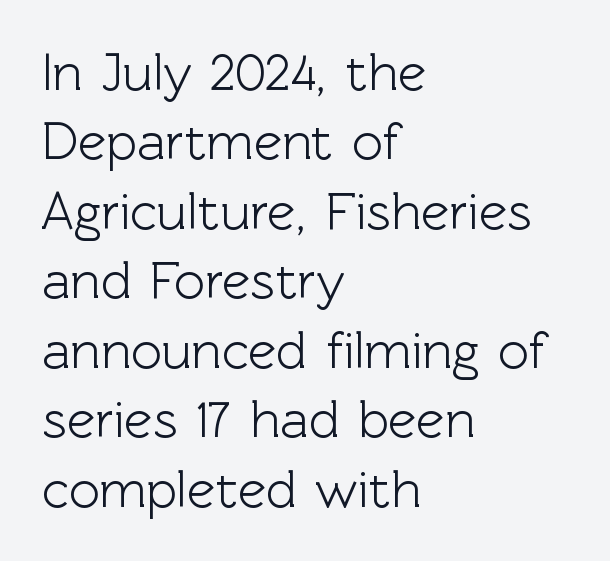
{"serif": "no", "italic": "no", "width": "normal", "x_height": "medium", "monospaced": "no", "underline": "no", "align": "left", "line_spacing": "normal", "line_spacing_ratio": 1.31, "letter_spacing": "normal", "letter_spacing_em": 0.0, "glyph_px": 53}
